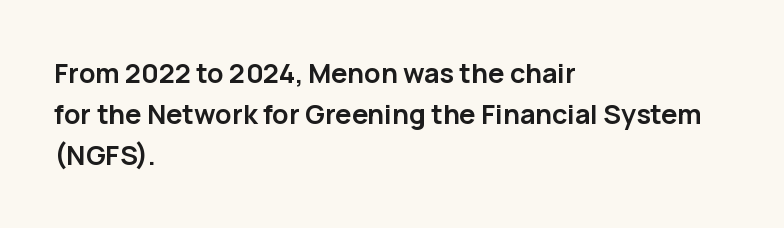
{"italic": "no", "bold": "yes", "underline": "no", "align": "left", "line_spacing": "normal", "line_spacing_ratio": 1.51, "letter_spacing": "normal", "letter_spacing_em": 0.0, "glyph_px": 27}
